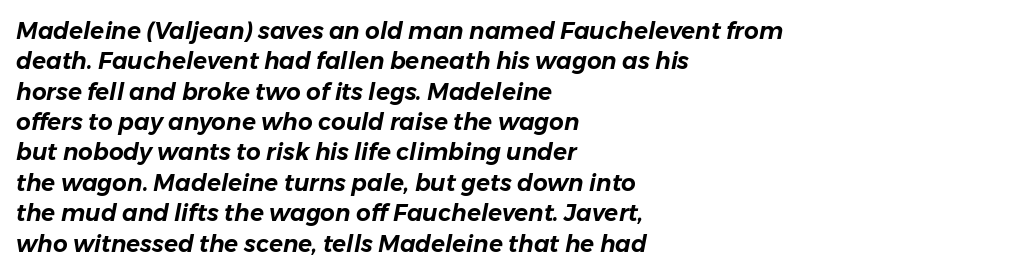
When letters slant like this, we call the style italic. Vertical spacing — default. The rendering anchors every line to the left-hand side. The string is rendered with underlining switched off. Is the letter spacing exaggerated? No — it looks like the ordinary default.
